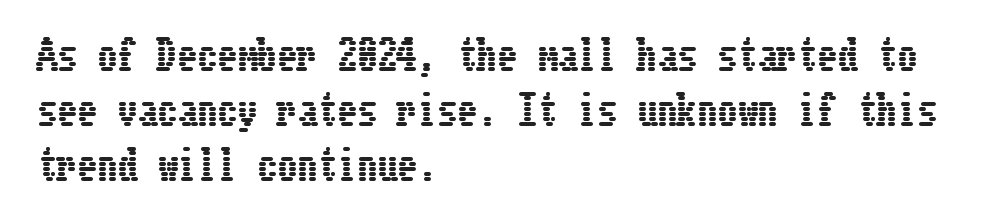
Q: Is the text italic (slanted)? A: No, it is upright.
Q: Is the text underlined? A: No.
Q: How is the paragraph aligned? A: Left-aligned.
Q: Is the spacing between letters normal or unusually wide? A: Normal.
Q: Is the spacing between lines tight, normal or loose? A: Normal.
Q: Width (condensed, normal, or wide)? A: Condensed.
Q: Stroke contrast? A: Low.
Q: x-height? A: Medium.
